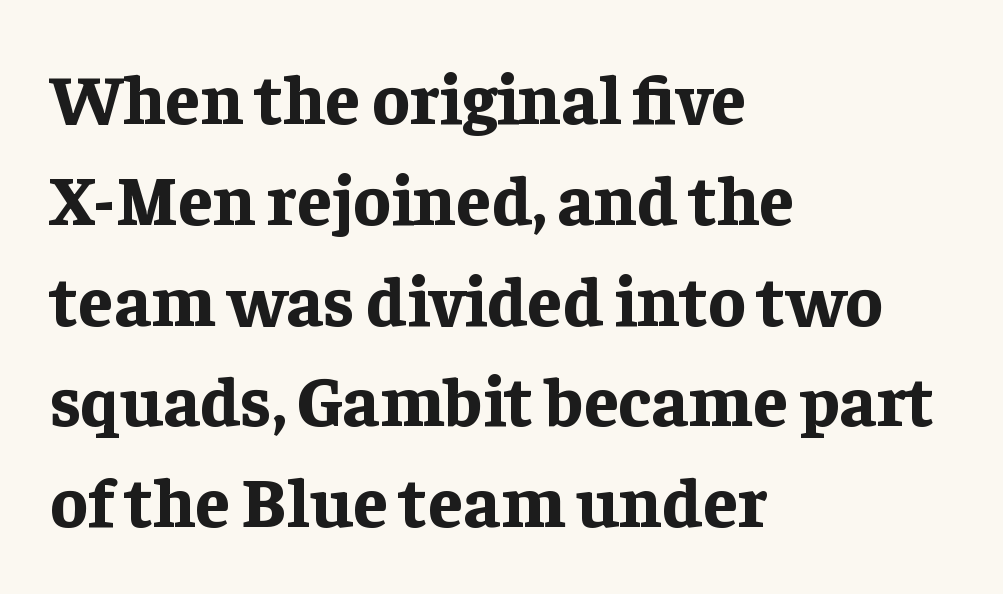
The image shows 70 px bold serif type, upright; set left-aligned, normal line spacing (1.44x), normal letter spacing, not underlined; low stroke contrast and a medium x-height.
